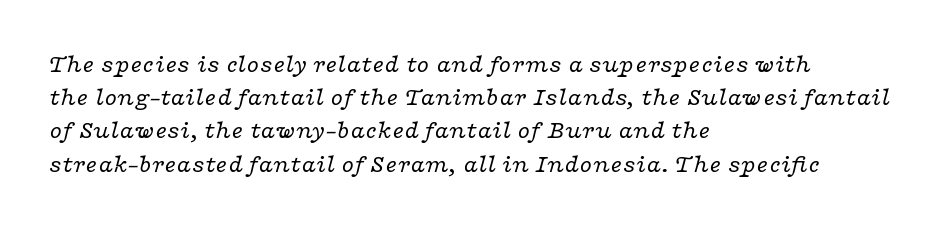
The ragged edge is on the right, which tells us the setting is flush left. The space directly below the letters is spotless. Look at the tracking — it's just the regular setting, nothing added. Line spacing here is normal.
